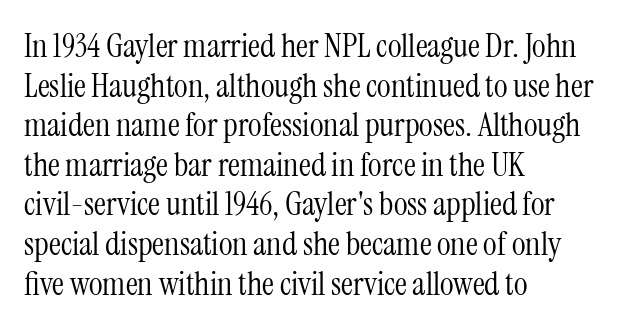
{"serif": "yes", "italic": "no", "bold": "no", "weight": "light", "width": "condensed", "stroke_contrast": "medium", "x_height": "medium", "monospaced": "no", "underline": "no", "align": "left", "line_spacing_ratio": 1.2, "letter_spacing": "normal", "letter_spacing_em": 0.0, "glyph_px": 33}
